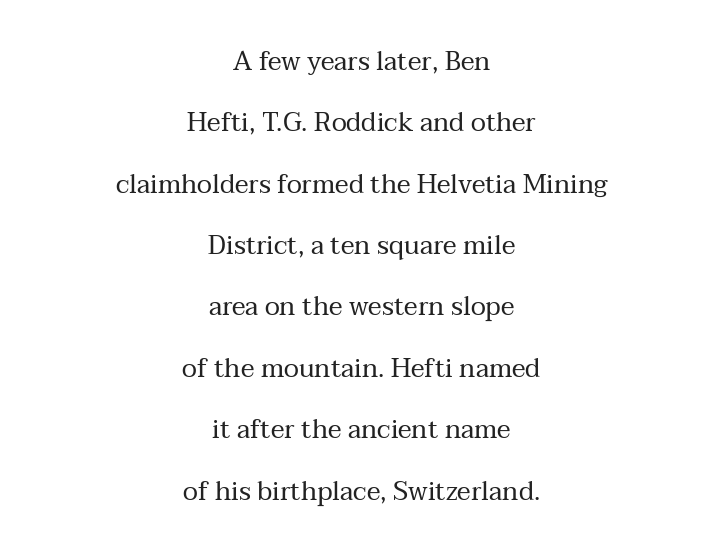
{"italic": "no", "bold": "no", "underline": "no", "align": "center", "line_spacing": "loose", "line_spacing_ratio": 2.36, "letter_spacing": "normal", "letter_spacing_em": 0.0, "glyph_px": 26}
